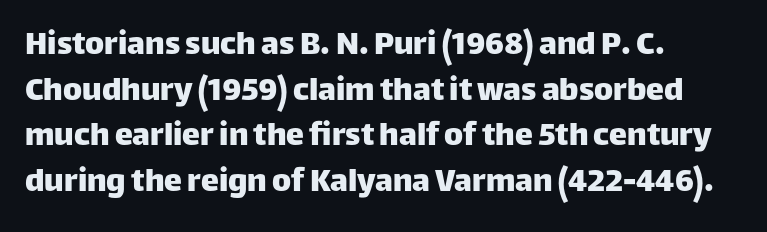
The image shows 36 px sans-serif type, upright; set left-aligned, normal line spacing (1.27x), normal letter spacing, not underlined; low stroke contrast and a large x-height.
